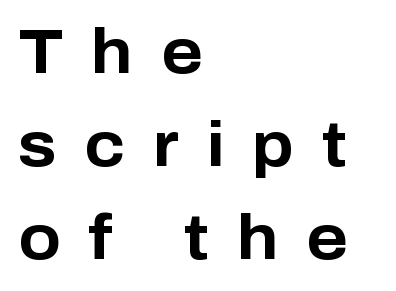
The image shows 62 px bold sans-serif type, upright; set left-aligned, normal line spacing (1.5x), unusually wide letter spacing (+0.45 em), not underlined; low stroke contrast and a medium x-height.
